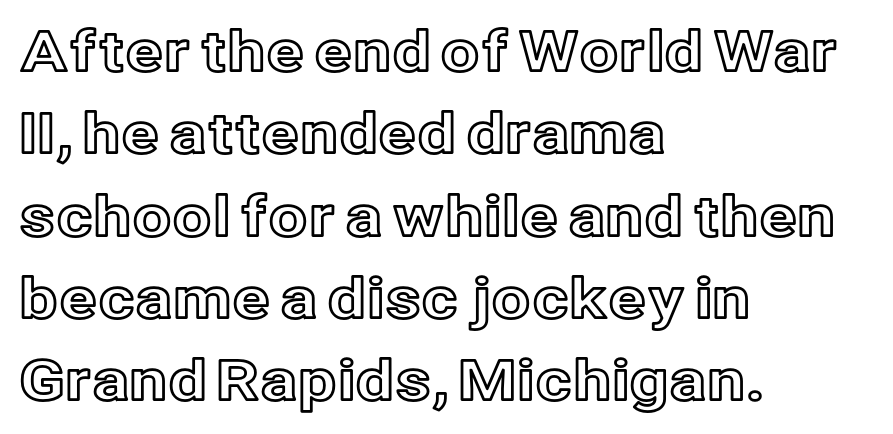
The type sits square on the baseline with zero lean. Rows of type keep a routine distance in the vertical direction. The lines in this sample share a left origin and differ only in where they stop. A typesetter would call this proportional, since set widths differ per character. A typesetter would call this zero additional tracking.
